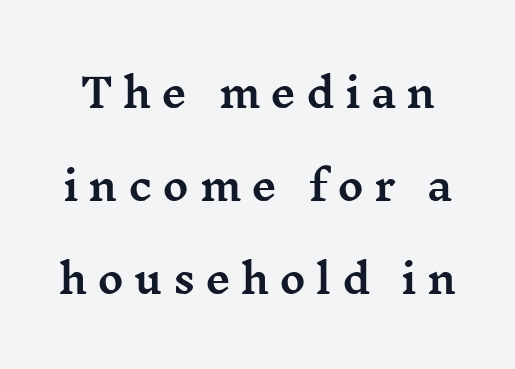
The image shows 40 px wide serif type, upright; set loose line spacing (2.32x), unusually wide letter spacing (+0.25 em), not underlined; medium stroke contrast and a medium x-height.
